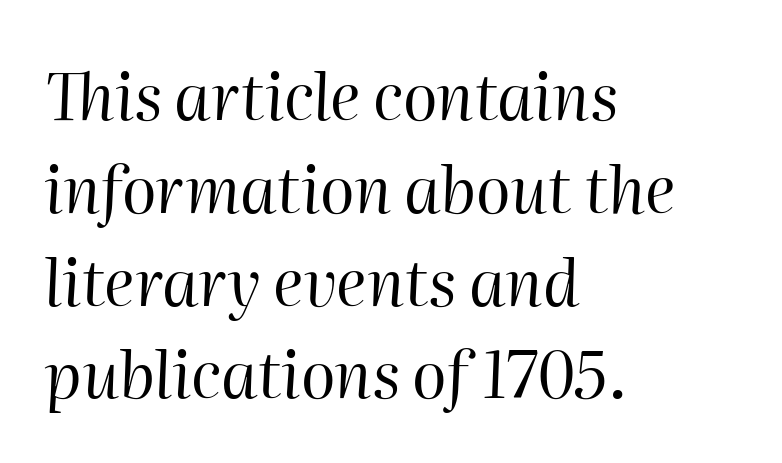
The image shows 64 px regular-weight type, italic (leaning right); set left-aligned, normal line spacing (1.45x), normal letter spacing, not underlined; high stroke contrast and a medium x-height.
